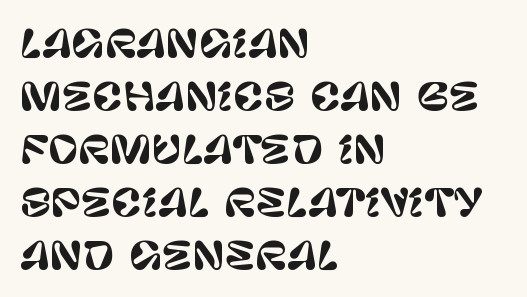
Q: Is the text italic (slanted)? A: Yes.
Q: Is the typeface a serif or a sans-serif typeface? A: Sans-serif.
Q: Is the text underlined? A: No.
Q: How is the paragraph aligned? A: Left-aligned.
Q: Is the spacing between letters normal or unusually wide? A: Normal.
Q: Is the spacing between lines tight, normal or loose? A: Normal.
Q: Width (condensed, normal, or wide)? A: Normal.
Q: Stroke contrast? A: Low.
Q: x-height? A: Large.
Q: Monospaced? A: No.
